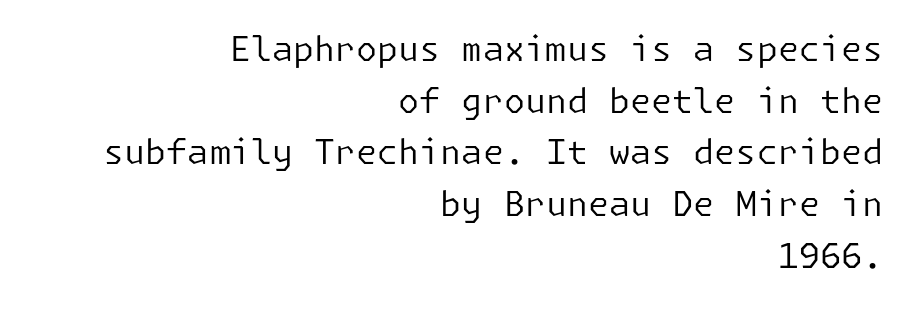
The image shows 34 px regular-weight sans-serif type, upright; set right-aligned, normal line spacing (1.52x), normal letter spacing, not underlined; low stroke contrast and a medium x-height.
